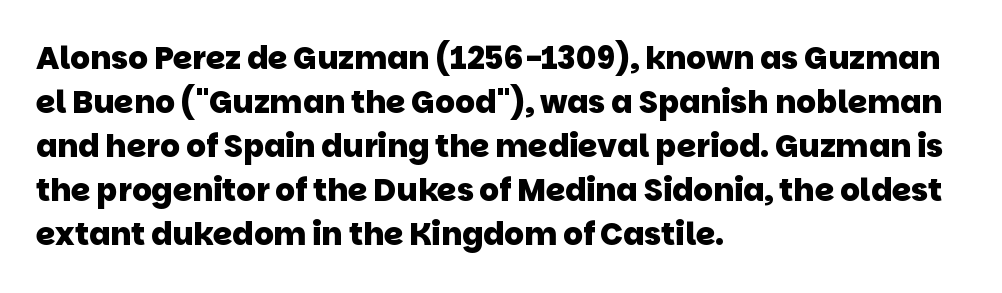
The image shows 31 px heavy sans-serif type; set left-aligned, normal line spacing (1.42x), normal letter spacing, not underlined; low stroke contrast and a large x-height.
